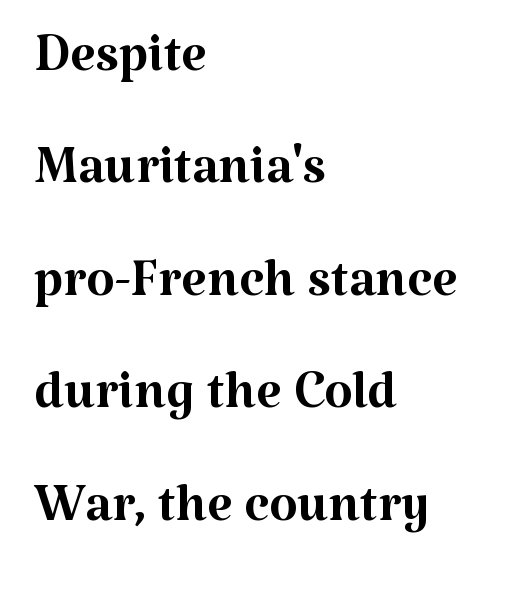
Q: Is the text bold? A: No.
Q: Is the text italic (slanted)? A: No, it is upright.
Q: Is the typeface a serif or a sans-serif typeface? A: Serif.
Q: Is the text underlined? A: No.
Q: How is the paragraph aligned? A: Left-aligned.
Q: Is the spacing between letters normal or unusually wide? A: Normal.
Q: Is the spacing between lines tight, normal or loose? A: Normal.
Q: Width (condensed, normal, or wide)? A: Normal.
Q: Stroke contrast? A: Medium.
Q: x-height? A: Medium.
Q: Monospaced? A: No.
